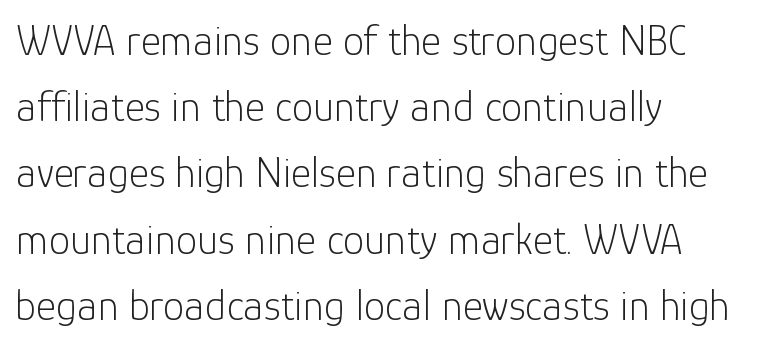
Nope, no serifs anywhere on these letters. The face used here is proportionally spaced, like ordinary book or web type. The block of text has a typical density, with ordinary space between rows. Weight: regular or lighter.
